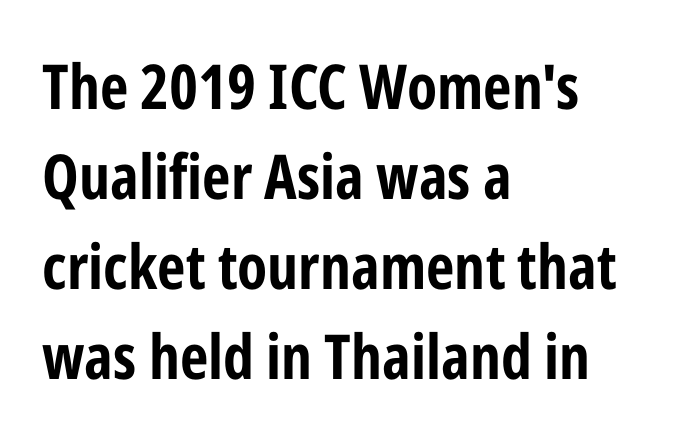
{"serif": "no", "italic": "no", "bold": "yes", "weight": "bold", "width": "condensed", "stroke_contrast": "low", "x_height": "medium", "monospaced": "no", "underline": "no", "align": "left", "line_spacing": "normal", "line_spacing_ratio": 1.45, "letter_spacing": "normal", "letter_spacing_em": 0.0, "glyph_px": 62}
